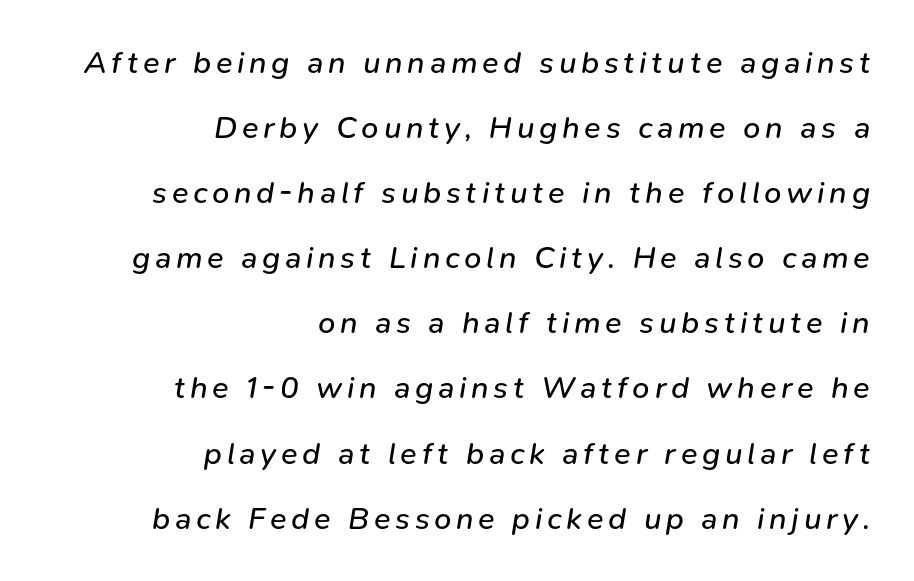
Looks like regular typesetting: each glyph gets only the width it needs. Leftover space on each line is placed entirely before the opening word. The rendering uses a large line-height, opening up the rows. Anything drawn beneath the words? Only blank space. Stems and bowls with no extra thickness — not bold. The whole block is typeset with a tilt.
